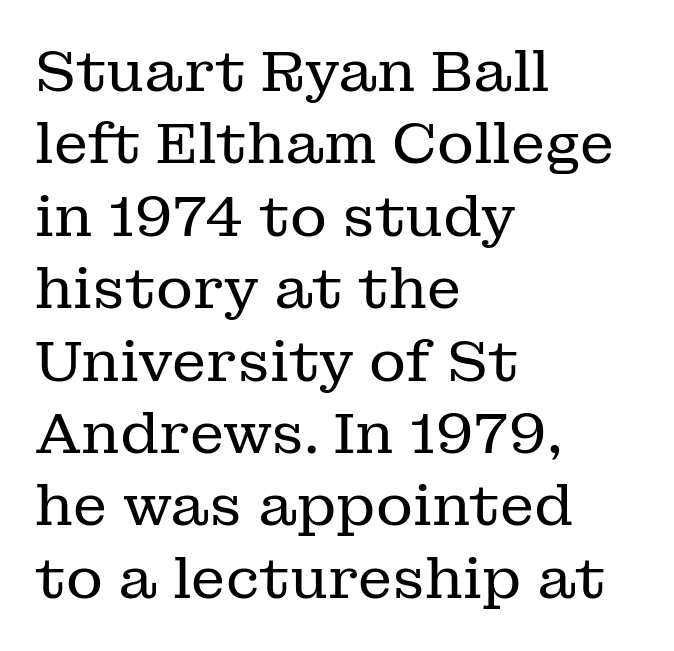
Line spacing here is normal. Are there feet on the stems? There are — it's a serif. Stroke thickness stays within the range of a standard reading face or lighter. The words here are not underlined.
